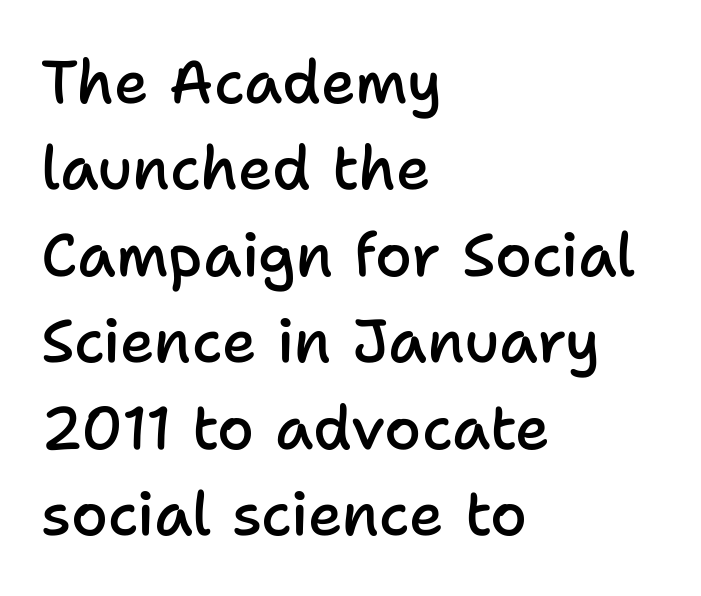
The image shows 60 px semibold sans-serif type, upright; set left-aligned, normal line spacing (1.44x), normal letter spacing, not underlined; low stroke contrast and a medium x-height.
